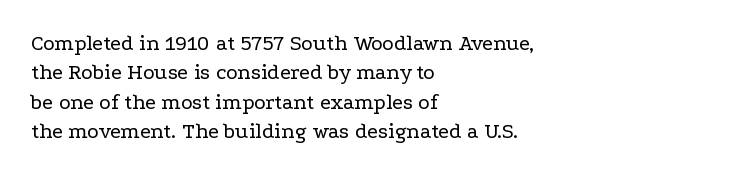
{"italic": "no", "bold": "no", "underline": "no", "align": "left", "line_spacing": "normal", "line_spacing_ratio": 1.34, "letter_spacing": "normal", "letter_spacing_em": 0.0, "glyph_px": 22}
